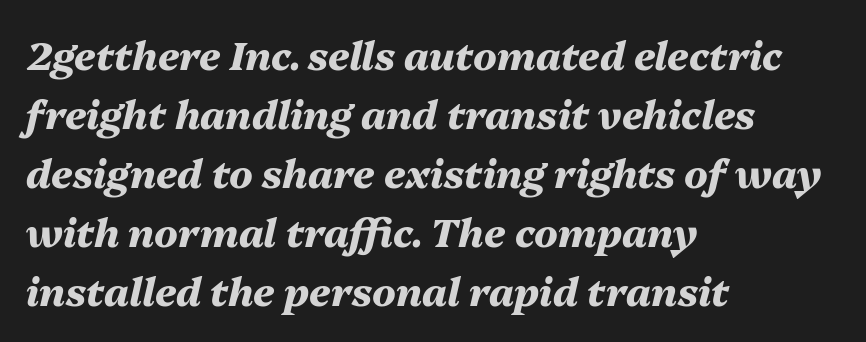
Q: Is the text bold? A: Yes.
Q: Is the text italic (slanted)? A: Yes, it leans right by about 13 degrees.
Q: Is the text underlined? A: No.
Q: How is the paragraph aligned? A: Left-aligned.
Q: Is the spacing between letters normal or unusually wide? A: Normal.
Q: Is the spacing between lines tight, normal or loose? A: Normal.
Q: Width (condensed, normal, or wide)? A: Normal.
Q: Stroke contrast? A: Medium.
Q: x-height? A: Medium.
Q: Monospaced? A: No.
